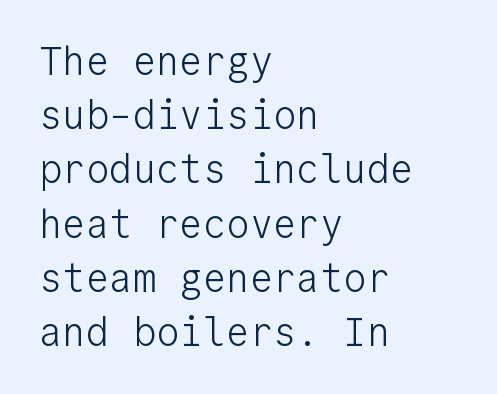
{"serif": "no", "italic": "no", "bold": "no", "weight": "light", "width": "normal", "stroke_contrast": "low", "x_height": "medium", "monospaced": "yes", "underline": "no", "align": "left", "line_spacing": "normal", "line_spacing_ratio": 1.39, "letter_spacing": "normal", "letter_spacing_em": 0.0, "glyph_px": 39}
